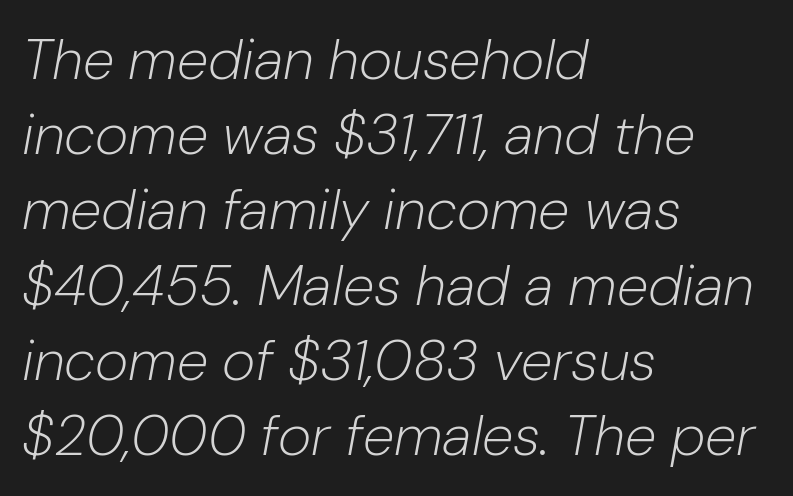
The image shows 57 px light type, italic (leaning right); set left-aligned, normal line spacing (1.32x), normal letter spacing, not underlined; low stroke contrast and a medium x-height.
